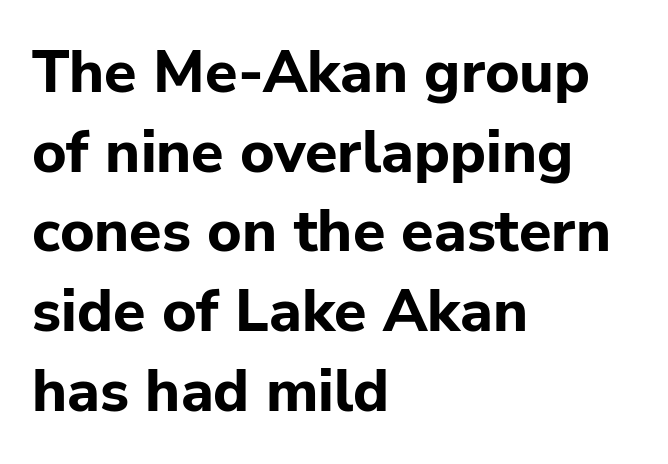
These lines stack with their left ends in a neat column. Do the letters lean? They stand straight. Each letter's strokes conclude bluntly, with no projecting serifs. The passage shown is typed in a proportional face where columns would drift. Typesetter's note: full bold, strokes at maximum text heaviness.
